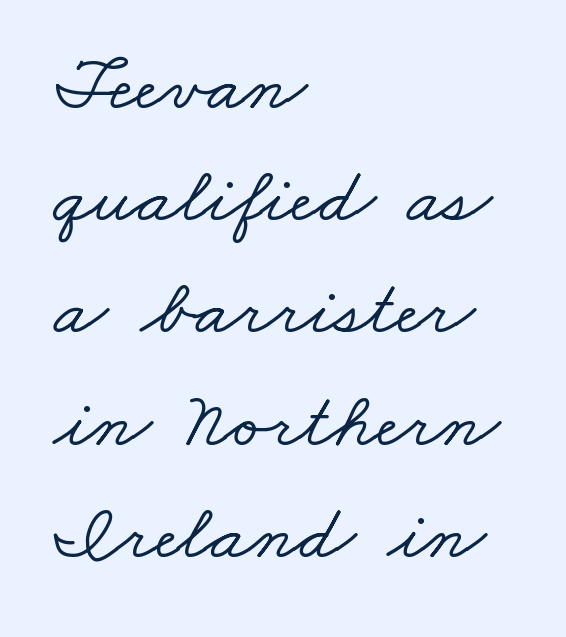
Beneath every word, the page is bare. Small tapered or slab feet sit at the stroke ends, so this counts as serif. The rag falls on the right side of this text block. In terms of leading, this rendering sits right in the middle.
